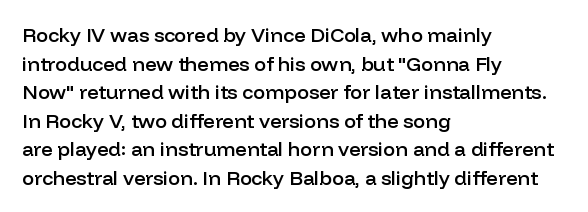
{"italic": "no", "bold": "semi", "underline": "no", "align": "left", "line_spacing": "normal", "line_spacing_ratio": 1.43, "letter_spacing": "normal", "letter_spacing_em": 0.0, "glyph_px": 20}
